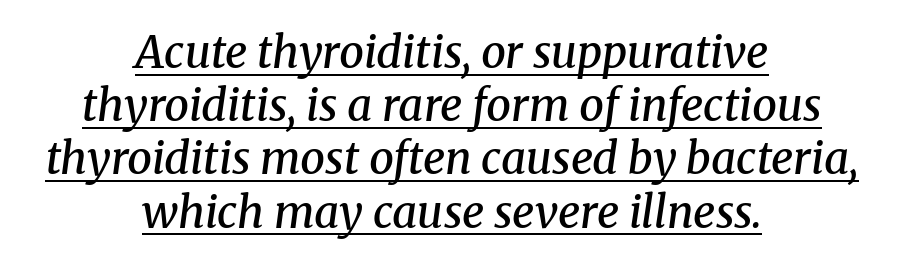
Q: Is the text bold? A: Semi-bold.
Q: Is the text italic (slanted)? A: Yes, it leans right by about 8 degrees.
Q: Is the typeface a serif or a sans-serif typeface? A: Serif.
Q: Is the text underlined? A: Yes.
Q: How is the paragraph aligned? A: Centered.
Q: Is the spacing between letters normal or unusually wide? A: Normal.
Q: Width (condensed, normal, or wide)? A: Normal.
Q: Stroke contrast? A: Medium.
Q: x-height? A: Medium.
Q: Monospaced? A: No.
